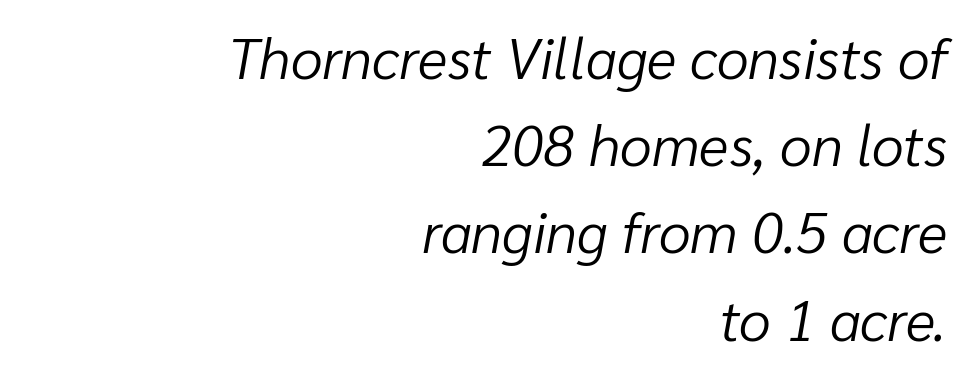
The image shows 57 px light type, italic (leaning right); set right-aligned, normal line spacing (1.53x), normal letter spacing, not underlined; low stroke contrast and a medium x-height.
